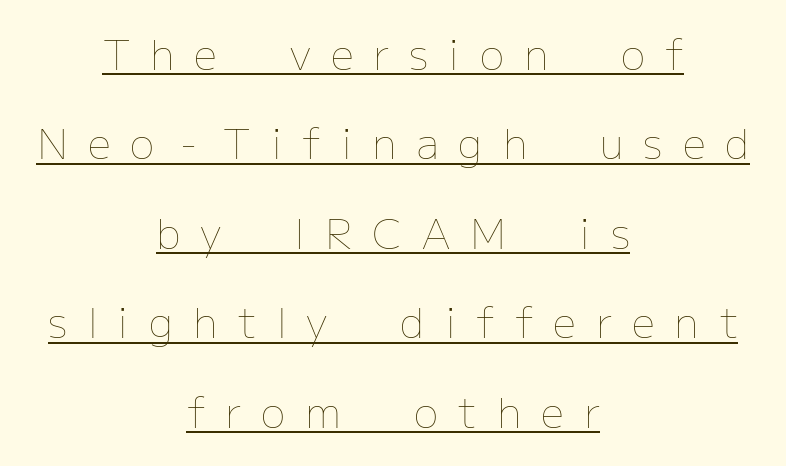
The image shows 41 px thin type, upright; set centered, loose line spacing (2.18x), unusually wide letter spacing (+0.49 em), underlined; low stroke contrast and a medium x-height.
